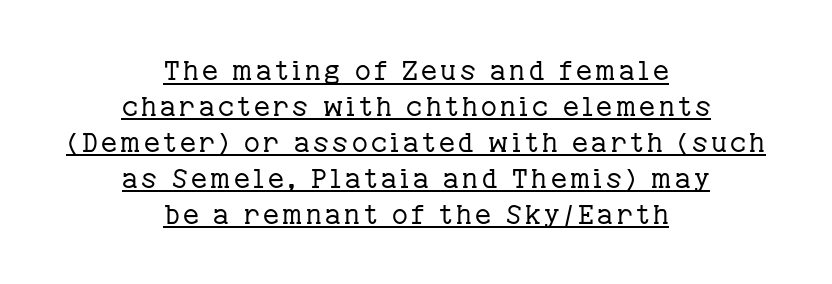
{"italic": "no", "bold": "no", "underline": "yes", "align": "center", "line_spacing": "normal", "line_spacing_ratio": 1.33, "glyph_px": 27}
